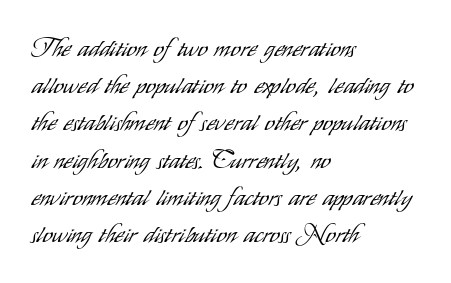
Q: Is the text bold? A: No.
Q: Is the text italic (slanted)? A: Yes.
Q: Is the text underlined? A: No.
Q: How is the paragraph aligned? A: Left-aligned.
Q: Is the spacing between letters normal or unusually wide? A: Normal.
Q: Is the spacing between lines tight, normal or loose? A: Normal.
